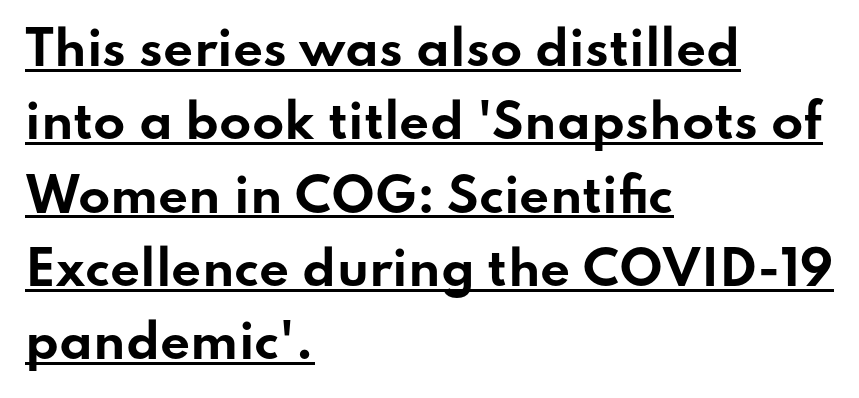
Q: Is the text bold? A: Yes.
Q: Is the text italic (slanted)? A: No, it is upright.
Q: Is the typeface a serif or a sans-serif typeface? A: Sans-serif.
Q: Is the text underlined? A: Yes.
Q: How is the paragraph aligned? A: Left-aligned.
Q: Is the spacing between letters normal or unusually wide? A: Normal.
Q: Is the spacing between lines tight, normal or loose? A: Normal.
Q: Width (condensed, normal, or wide)? A: Wide.
Q: Stroke contrast? A: Low.
Q: x-height? A: Small.
Q: Monospaced? A: No.
